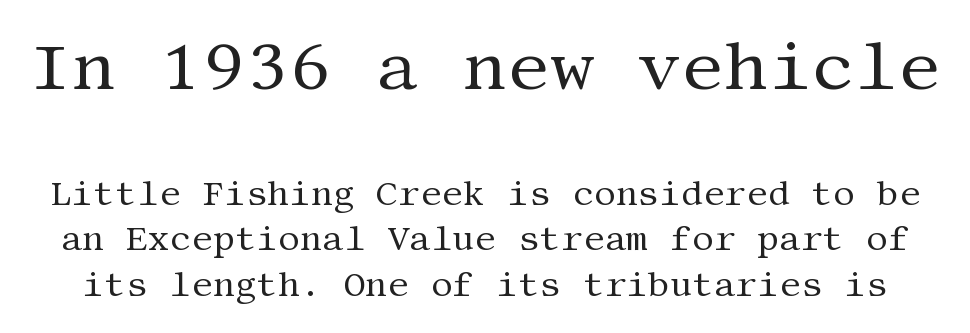
{"serif": "yes", "italic": "no", "bold": "no", "weight": "regular", "width": "normal", "stroke_contrast": "medium", "x_height": "large", "underline": "no", "line_spacing": "normal", "line_spacing_ratio": 1.34, "letter_spacing": "normal", "letter_spacing_em": 0.0, "larger_block": "first", "size_ratio": 2.0, "glyph_px": 68}
